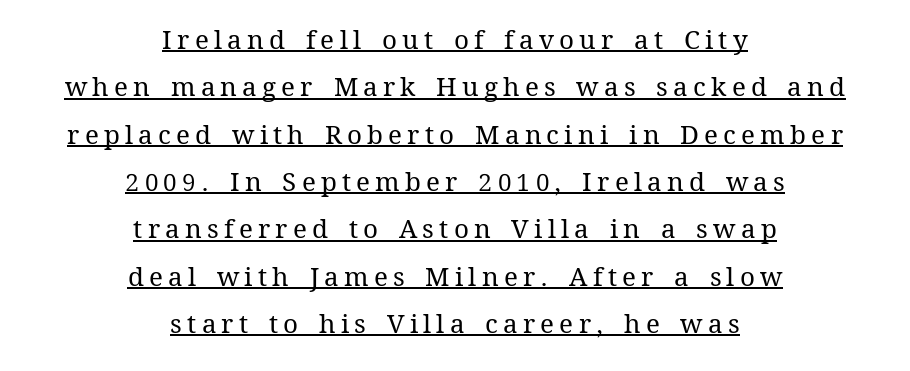
Q: Is the text bold? A: No.
Q: Is the text italic (slanted)? A: No, it is upright.
Q: Is the text underlined? A: Yes.
Q: How is the paragraph aligned? A: Centered.
Q: Is the spacing between letters normal or unusually wide? A: Unusually wide.
